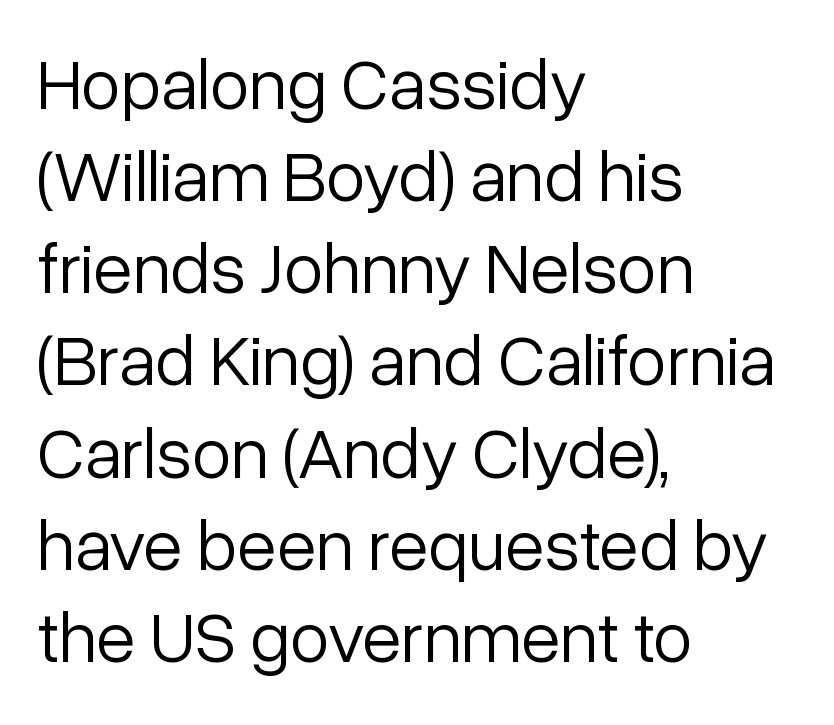
The image shows 72 px light sans-serif type, upright; set left-aligned, normal line spacing (1.28x), normal letter spacing, not underlined; low stroke contrast and a medium x-height.
